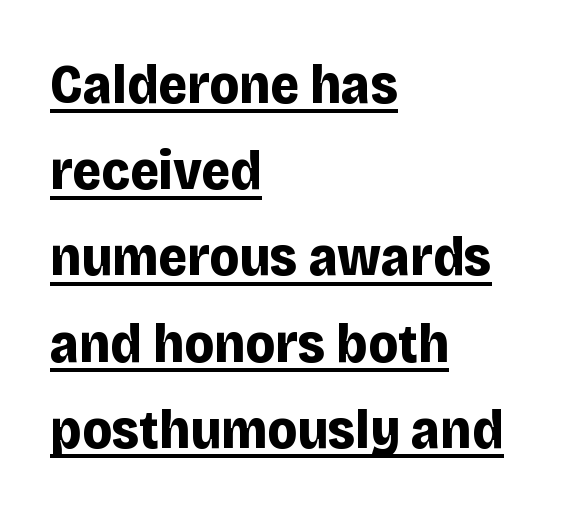
Q: Is the text bold? A: Yes.
Q: Is the text italic (slanted)? A: No, it is upright.
Q: Is the typeface a serif or a sans-serif typeface? A: Sans-serif.
Q: Is the text underlined? A: Yes.
Q: How is the paragraph aligned? A: Left-aligned.
Q: Is the spacing between letters normal or unusually wide? A: Normal.
Q: Is the spacing between lines tight, normal or loose? A: Normal.
Q: Width (condensed, normal, or wide)? A: Normal.
Q: Stroke contrast? A: Low.
Q: x-height? A: Large.
Q: Monospaced? A: No.
